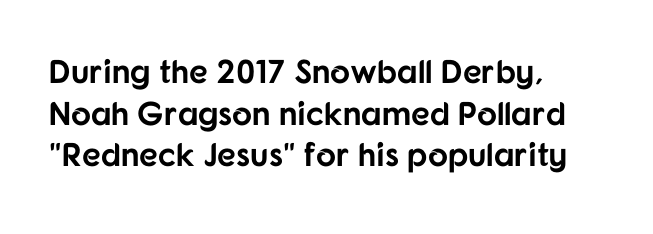
Q: Is the text bold? A: Yes.
Q: Is the text italic (slanted)? A: No, it is upright.
Q: Is the typeface a serif or a sans-serif typeface? A: Sans-serif.
Q: Is the text underlined? A: No.
Q: How is the paragraph aligned? A: Left-aligned.
Q: Is the spacing between letters normal or unusually wide? A: Normal.
Q: Is the spacing between lines tight, normal or loose? A: Normal.
Q: Width (condensed, normal, or wide)? A: Normal.
Q: Stroke contrast? A: Low.
Q: x-height? A: Medium.
Q: Monospaced? A: No.
